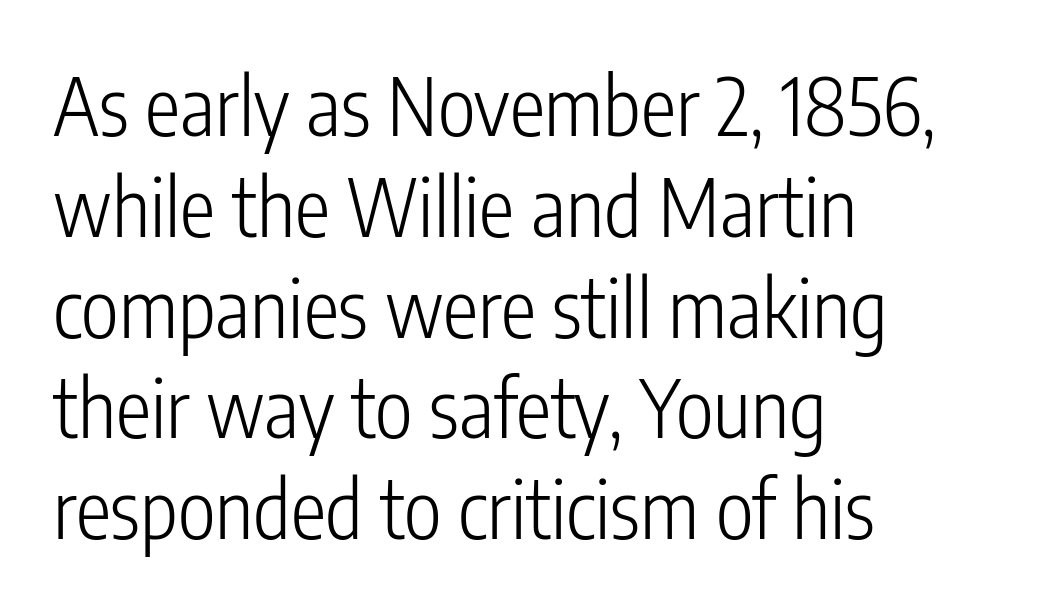
The image shows 80 px light, condensed sans-serif type, upright; set left-aligned, normal line spacing (1.26x), normal letter spacing, not underlined; low stroke contrast and a medium x-height.
